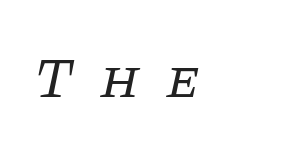
The image shows 56 px regular-weight serif type, italic (leaning right); set left-aligned, unusually wide letter spacing (+0.48 em), not underlined; low stroke contrast and a large x-height.
